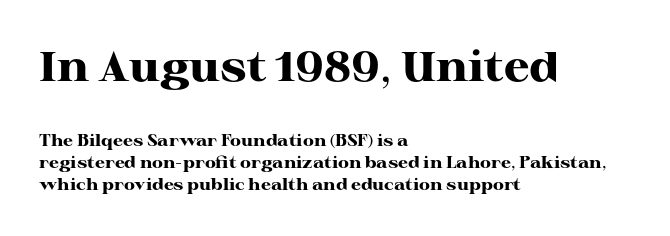
Typographic density is high because the face is bold. Caption: multi-line text, flush left, ragged right. Does the type have serifs? Yes, each stem ends in a small foot. Unlike italic type, these characters show no tilt at all. Large over small — that's the arrangement of the two blocks here. The type is set solid horizontally, with unmodified tracking.
